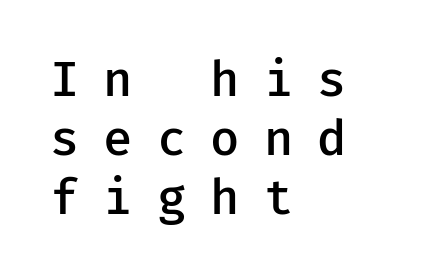
This rendering employs a face without finishing strokes, i.e., a sans-serif. Nobody drew a line under any word here. These lines are set flush left with a ragged right edge. The specimen reads as upright at a glance. Weight check: semibold — heavier than regular, not quite bold.
